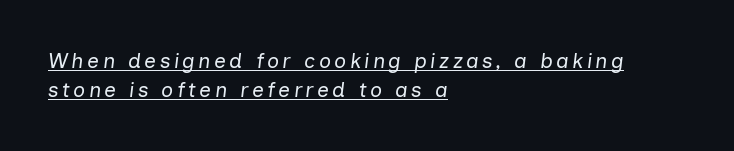
Q: Is the text bold? A: No.
Q: Is the text italic (slanted)? A: Yes, it leans right by about 7 degrees.
Q: Is the text underlined? A: Yes.
Q: How is the paragraph aligned? A: Left-aligned.
Q: Is the spacing between lines tight, normal or loose? A: Normal.
